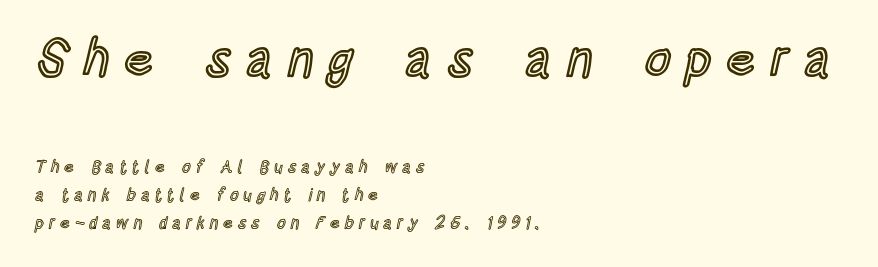
Q: Is the text italic (slanted)? A: Yes.
Q: Is the text underlined? A: No.
Q: How is the paragraph aligned? A: Left-aligned.
Q: Is the spacing between letters normal or unusually wide? A: Unusually wide.
Q: Is the spacing between lines tight, normal or loose? A: Normal.
Q: Which block of text is set in a larger size, the first (top) or the second (bottom)? A: The first (top) one.
Q: Width (condensed, normal, or wide)? A: Condensed.
Q: x-height? A: Large.
Q: Monospaced? A: No.
